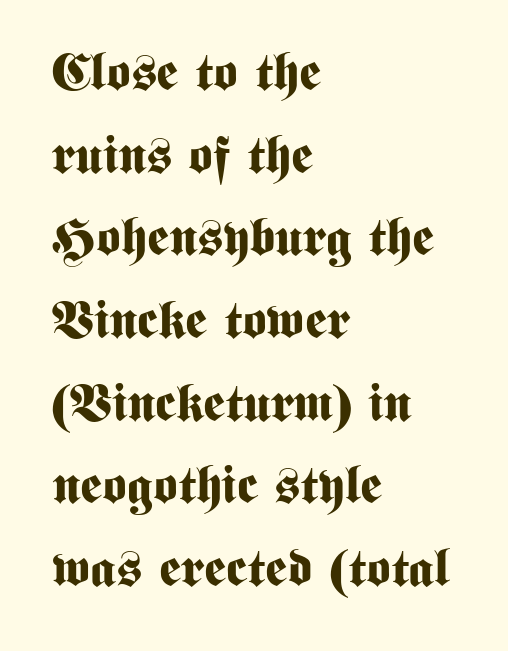
Nope, no serifs anywhere on these letters. This rendering leaves character spacing at its baseline value. No word sits above an underline. You could not count columns in this text — the font is proportionally spaced. Caption: bold face, heavy strokes. Compared with a centered layout, this one pins lines to the left instead.
